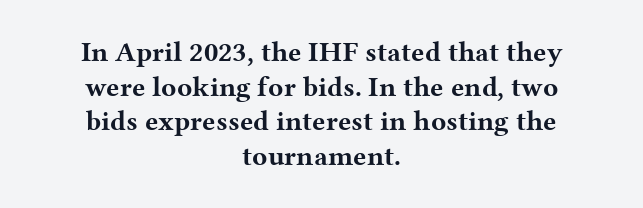
You can tell from the footed stems that serif type was used. Vertical strokes here are truly vertical. No word sits above an underline. A full-strength bold gives these letters their thick strokes. Nobody touched the tracking dial on this one. Centered paragraph, ragged on both sides.
